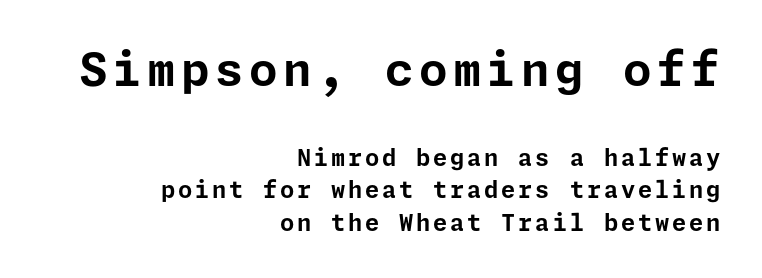
Q: Is the text bold? A: Yes.
Q: Is the text italic (slanted)? A: No, it is upright.
Q: Is the typeface a serif or a sans-serif typeface? A: Sans-serif.
Q: Is the text underlined? A: No.
Q: How is the paragraph aligned? A: Right-aligned.
Q: Is the spacing between lines tight, normal or loose? A: Normal.
Q: Which block of text is set in a larger size, the first (top) or the second (bottom)? A: The first (top) one.
Q: Width (condensed, normal, or wide)? A: Normal.
Q: Stroke contrast? A: Low.
Q: x-height? A: Medium.
